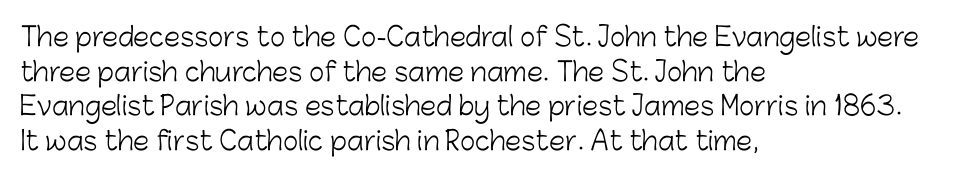
The image shows 26 px text type, upright; set left-aligned, normal line spacing (1.33x), normal letter spacing, not underlined.
